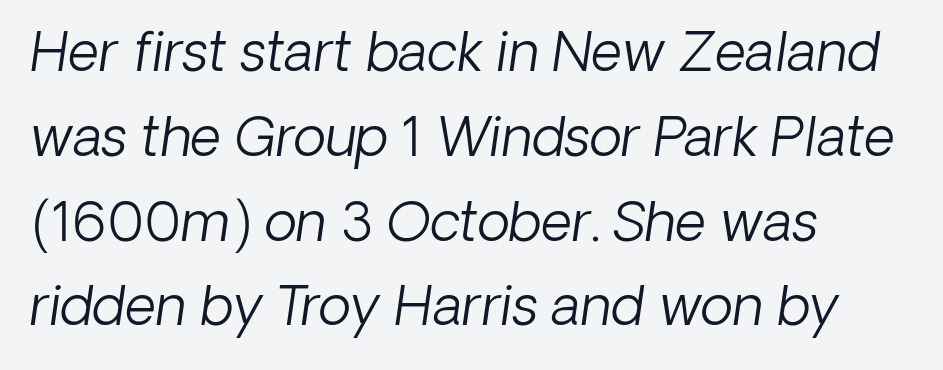
You can tell it's italic because the verticals aren't actually vertical. Notice how descenders clear the ascenders below comfortably — that's standard leading. Think of a printed novel: that variable character pitch is what you see here. You could call the tracking neutral — neither tight nor loose. Plain, unruled lines of type. Compared with a centered layout, this one pins lines to the left instead.
